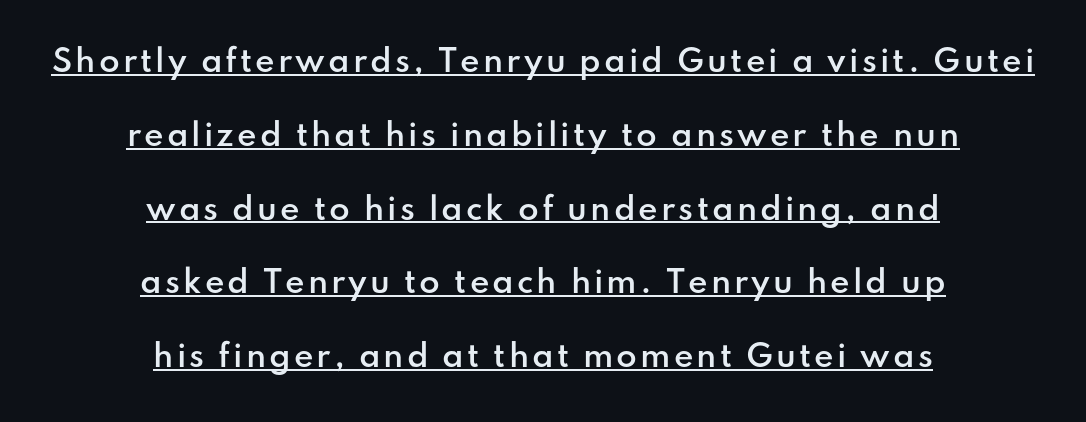
{"serif": "no", "italic": "no", "bold": "semi", "weight": "semibold", "width": "normal", "stroke_contrast": "low", "x_height": "small", "monospaced": "no", "underline": "yes", "align": "center", "line_spacing": "loose", "line_spacing_ratio": 2.46, "glyph_px": 30}
